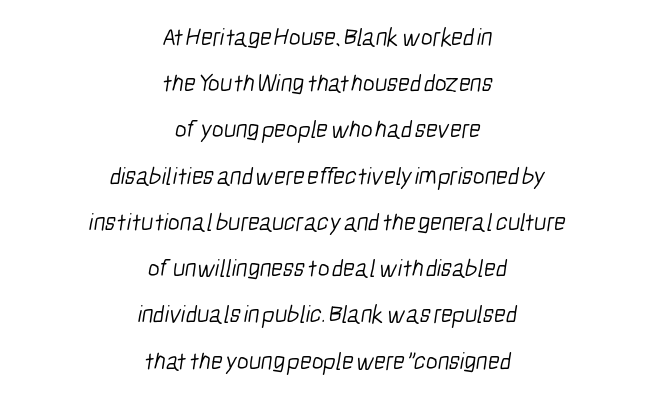
The image shows 25 px text type; set centered, line spacing 1.85x, normal letter spacing, not underlined.
